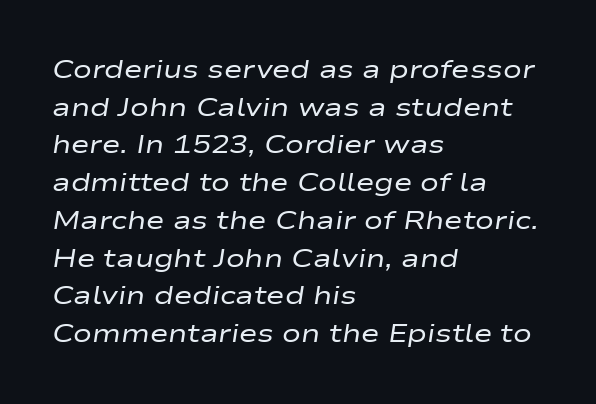
Visually the block forms a straight wall on the left and a jagged coastline on the right. The foot of each line stays bare and open. Tracking here is standard; glyphs follow each other at the usual distance. You can tell it's italic because the verticals aren't actually vertical. The typeface has the unassuming heft of standard copy or less.
